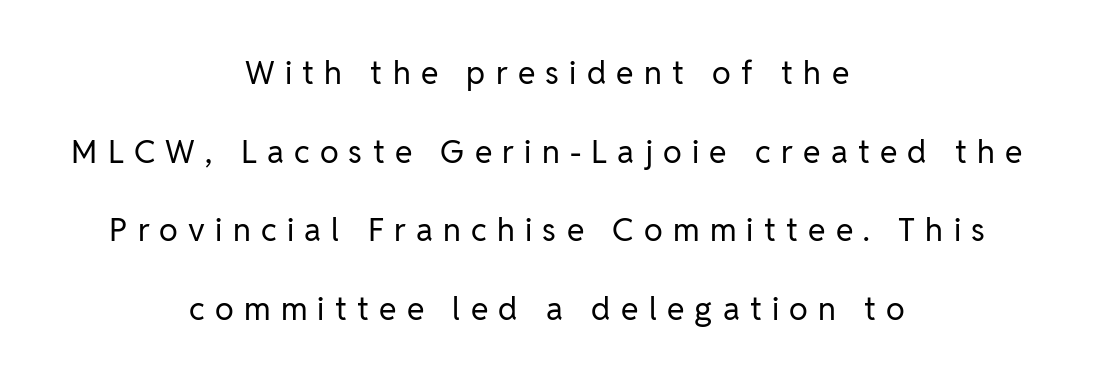
The image shows 32 px regular-weight sans-serif type, upright; set centered, loose line spacing (2.46x), unusually wide letter spacing (+0.32 em), not underlined; low stroke contrast and a medium x-height.
